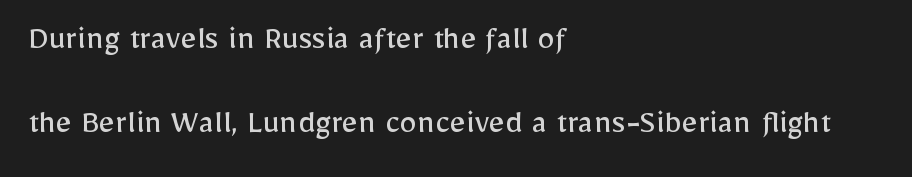
Look at the bottom of the vertical strokes: they stop flat, with no serifs. Decoration check: the copy has no underline. Stroke mass is kept to a normal reading level or below. Characters remain perfectly vertical along every line. The designer dialed line spacing up above the default.
